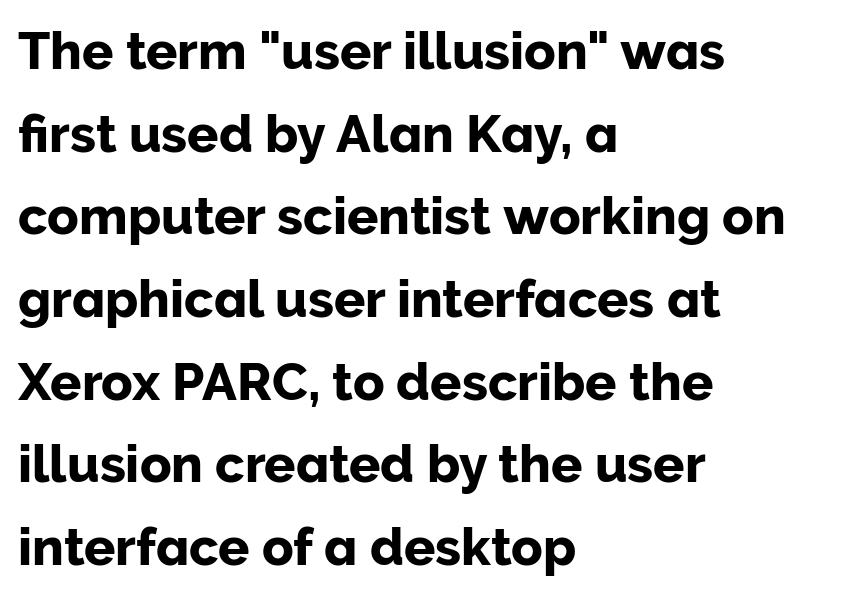
{"serif": "no", "italic": "no", "width": "normal", "stroke_contrast": "low", "x_height": "medium", "monospaced": "no", "underline": "no", "align": "left", "line_spacing": "normal", "line_spacing_ratio": 1.59, "letter_spacing": "normal", "letter_spacing_em": 0.0, "glyph_px": 52}
